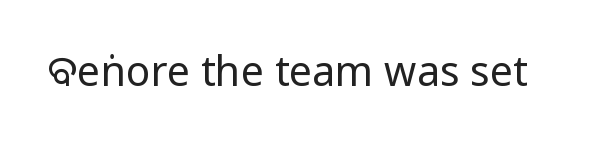
The image shows 41 px regular-weight, condensed sans-serif type, upright; set normal letter spacing, not underlined; low stroke contrast.
